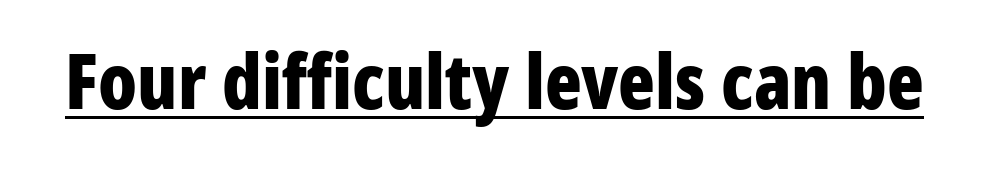
The rendering uses natural spacing where letterforms have individual widths. Typographically, this falls in the sans-serif category. The lettering holds an erect, upright posture throughout. The characters look thick and weighty, a clear bold.
